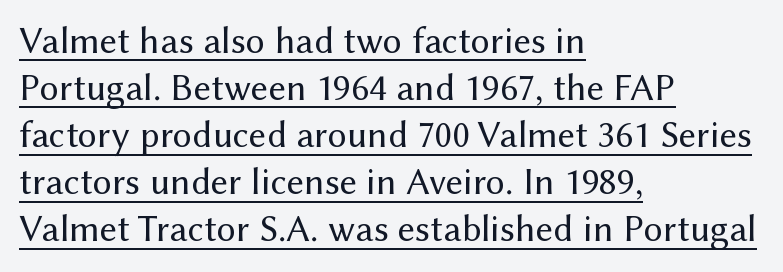
Q: Is the text bold? A: No.
Q: Is the text italic (slanted)? A: No, it is upright.
Q: Is the typeface a serif or a sans-serif typeface? A: Sans-serif.
Q: Is the text underlined? A: Yes.
Q: How is the paragraph aligned? A: Left-aligned.
Q: Is the spacing between letters normal or unusually wide? A: Normal.
Q: Width (condensed, normal, or wide)? A: Normal.
Q: Stroke contrast? A: Medium.
Q: x-height? A: Medium.
Q: Monospaced? A: No.
